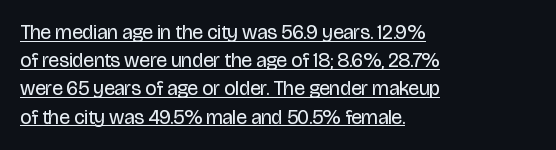
{"italic": "no", "bold": "no", "underline": "yes", "align": "left", "line_spacing": "normal", "line_spacing_ratio": 1.41, "letter_spacing": "normal", "letter_spacing_em": 0.0, "glyph_px": 20}
